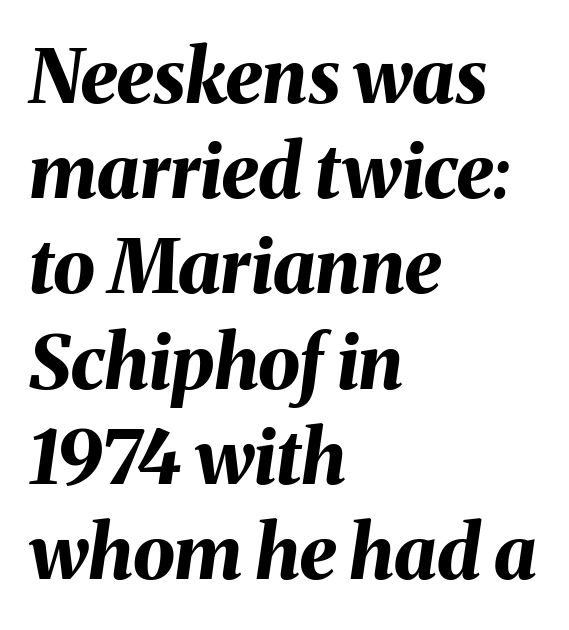
{"italic": "yes", "lean": "right", "slant_degrees": 8, "bold": "yes", "weight": "bold", "width": "normal", "stroke_contrast": "medium", "x_height": "medium", "monospaced": "no", "underline": "no", "align": "left", "line_spacing": "normal", "line_spacing_ratio": 1.27, "letter_spacing": "normal", "letter_spacing_em": 0.0, "glyph_px": 75}
